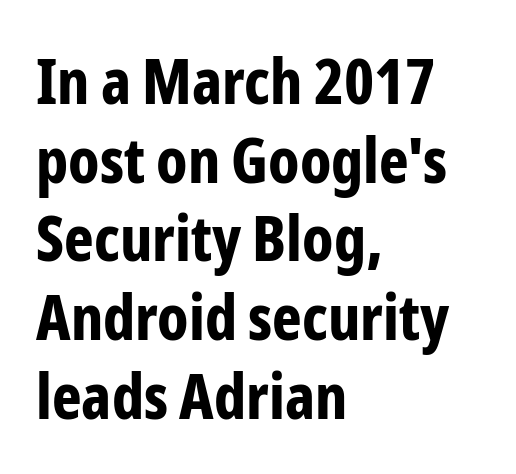
In CSS terms this would be text-align: left. What stands out about the letter spacing? Nothing — it is the standard amount. Quick note: interline space is typical. The letters advance in unequal steps, a hallmark of proportional type. Honestly, there is no underline to notice here at all. You'd pick this weight for a headline — it's a proper bold.
